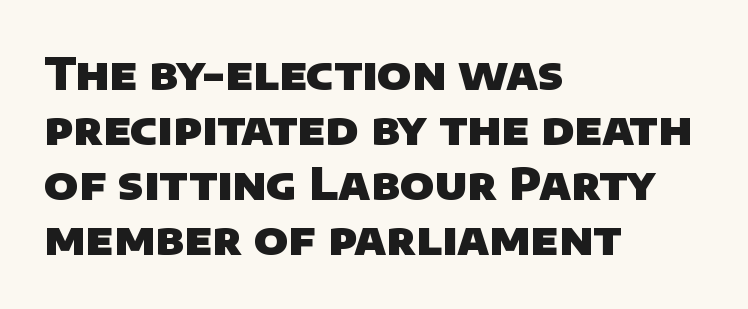
The image shows 44 px heavy sans-serif type; set left-aligned, normal line spacing (1.25x), normal letter spacing, not underlined; low stroke contrast and a large x-height.
